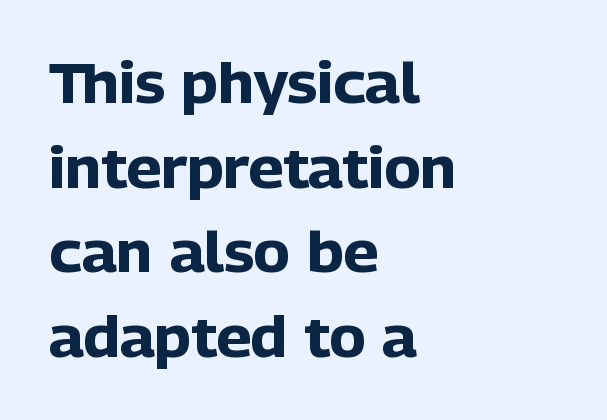
The image shows 55 px heavy sans-serif type, upright; set left-aligned, normal line spacing (1.54x), normal letter spacing, not underlined; low stroke contrast and a medium x-height.
